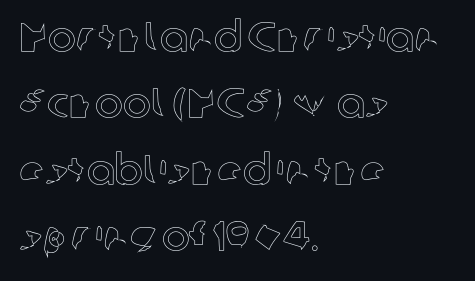
The image shows 42 px text type, upright; set left-aligned, normal line spacing (1.58x), normal letter spacing, not underlined; a medium x-height.
